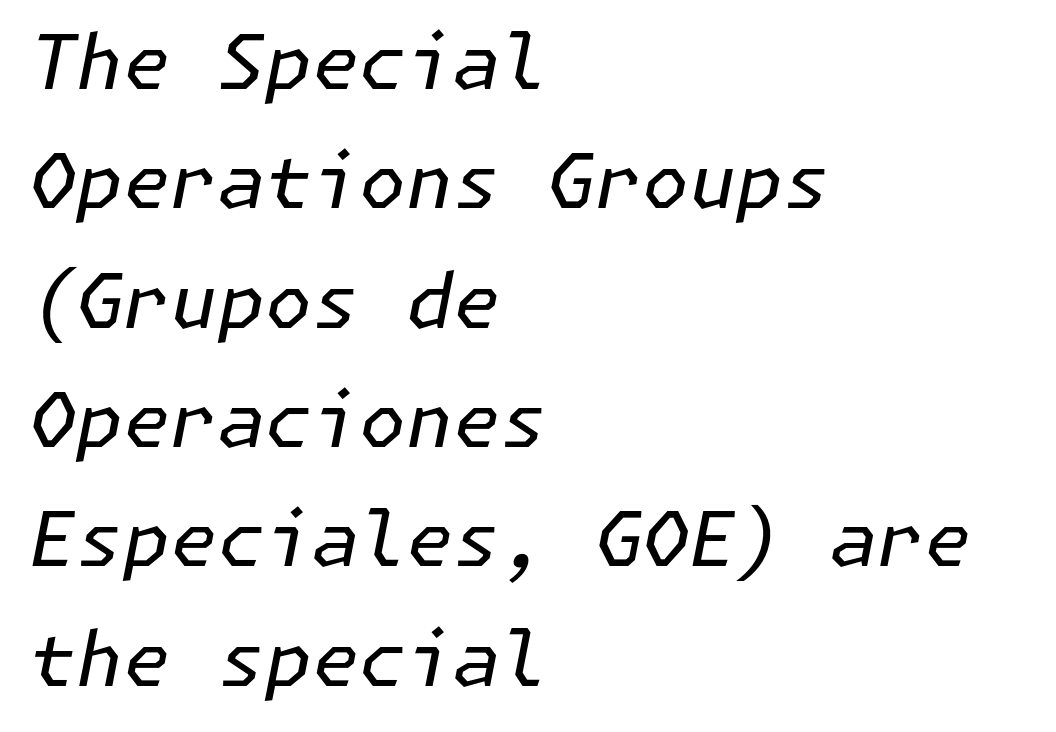
Caption: face not bold, strokes unweighted. Leading: standard. Just letters on the line, the space beneath them empty. Does the copy run flush right? No — it runs flush left. The type is set solid horizontally, with unmodified tracking. The face used here has a pronounced slope to its letters.
